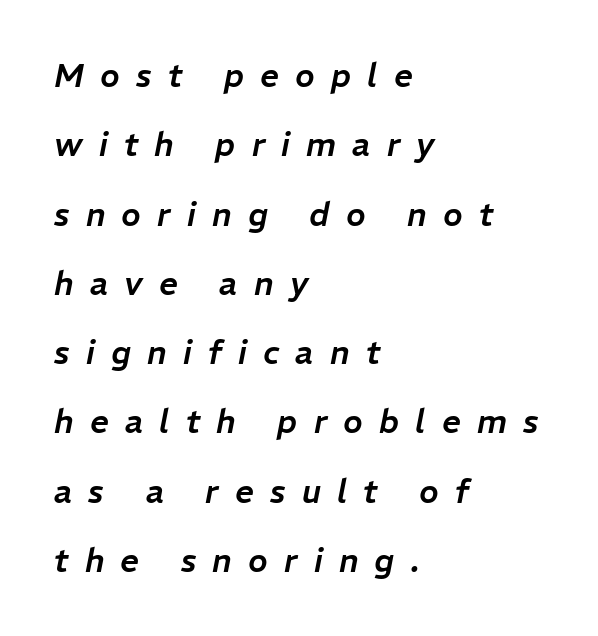
Q: Is the text italic (slanted)? A: Yes, it leans right by about 11 degrees.
Q: Is the text underlined? A: No.
Q: How is the paragraph aligned? A: Left-aligned.
Q: Is the spacing between letters normal or unusually wide? A: Unusually wide.
Q: Is the spacing between lines tight, normal or loose? A: Loose.
Q: Width (condensed, normal, or wide)? A: Normal.
Q: Stroke contrast? A: Low.
Q: x-height? A: Medium.
Q: Monospaced? A: No.
